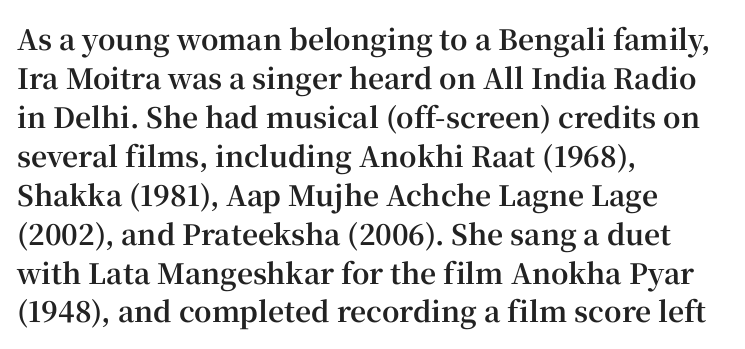
The image shows 28 px bold serif type, upright; set left-aligned, normal line spacing (1.39x), normal letter spacing, not underlined; high stroke contrast and a medium x-height.
